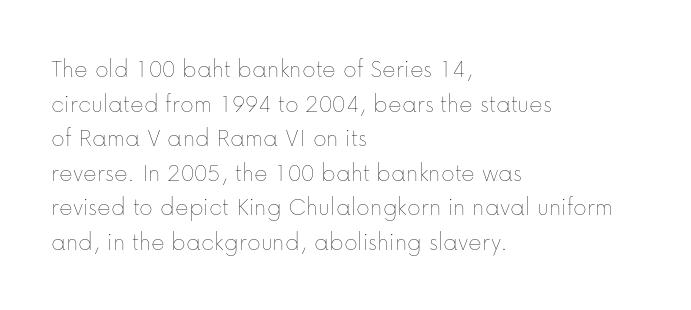
Q: Is the text bold? A: No.
Q: Is the text italic (slanted)? A: No, it is upright.
Q: Is the text underlined? A: No.
Q: How is the paragraph aligned? A: Left-aligned.
Q: Is the spacing between letters normal or unusually wide? A: Normal.
Q: Is the spacing between lines tight, normal or loose? A: Normal.
